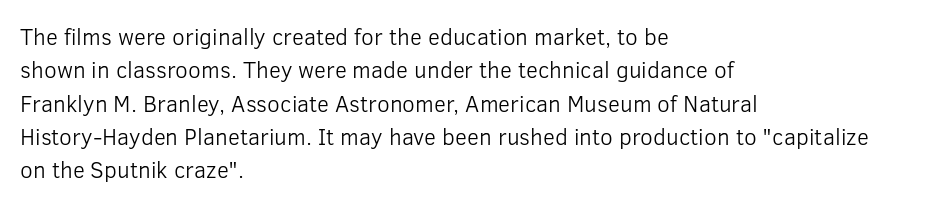
How would I describe the line gaps? Plain and ordinary. Just letters on the line, the space beneath them empty. Alignment: flush left. In terms of posture, this sample is upright.
